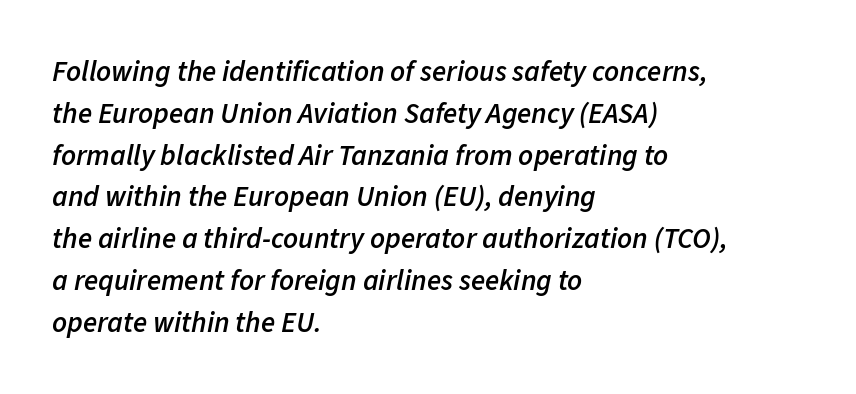
{"italic": "yes", "lean": "right", "slant_degrees": 11, "bold": "semi", "weight": "semibold", "width": "normal", "stroke_contrast": "low", "x_height": "medium", "monospaced": "no", "underline": "no", "align": "left", "line_spacing": "normal", "line_spacing_ratio": 1.44, "letter_spacing": "normal", "letter_spacing_em": 0.0, "glyph_px": 29}
